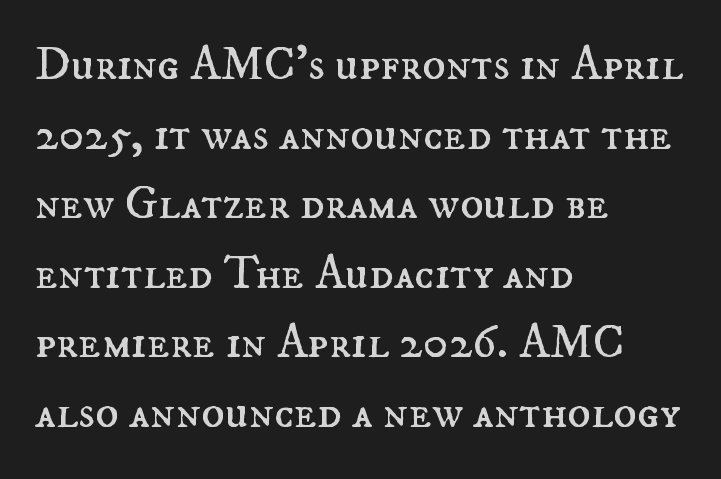
The image shows 48 px regular-weight type, upright; set left-aligned, normal line spacing (1.45x), normal letter spacing, not underlined; medium stroke contrast and a small x-height.
